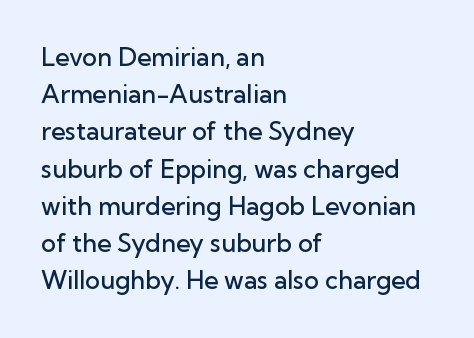
Q: Is the text bold? A: Semi-bold.
Q: Is the text italic (slanted)? A: No, it is upright.
Q: Is the text underlined? A: No.
Q: How is the paragraph aligned? A: Left-aligned.
Q: Is the spacing between letters normal or unusually wide? A: Normal.
Q: Is the spacing between lines tight, normal or loose? A: Normal.
